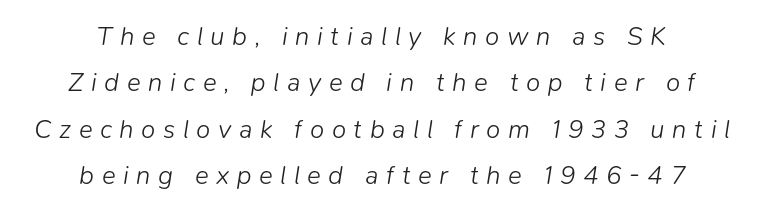
These lines were composed using italics. Descenders are the only things crossing below the line. Honestly, the letter spacing is so wide it's the main thing you notice. Is the type heavy? It reads as light-to-regular instead. Line starts and ends both wander, symmetrically.
